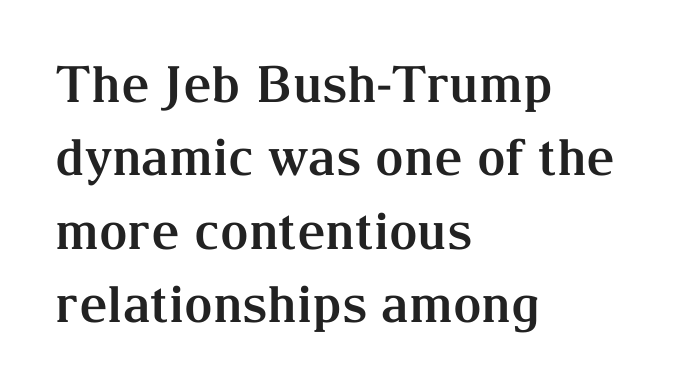
{"serif": "yes", "italic": "no", "bold": "yes", "weight": "bold", "width": "normal", "stroke_contrast": "medium", "x_height": "medium", "monospaced": "no", "underline": "no", "align": "left", "line_spacing": "normal", "line_spacing_ratio": 1.47, "letter_spacing": "normal", "letter_spacing_em": 0.0, "glyph_px": 50}
